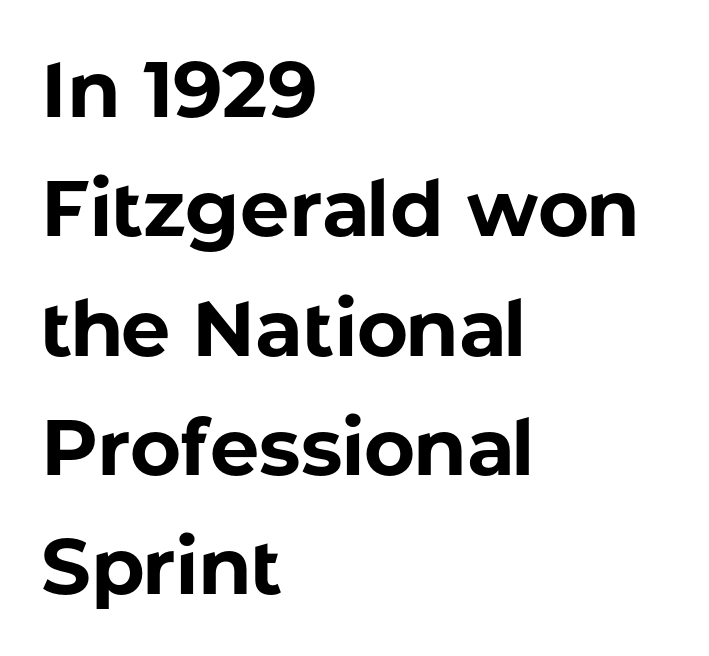
{"serif": "no", "italic": "no", "bold": "yes", "weight": "bold", "width": "normal", "stroke_contrast": "low", "x_height": "medium", "monospaced": "no", "underline": "no", "align": "left", "line_spacing": "normal", "line_spacing_ratio": 1.53, "letter_spacing": "normal", "letter_spacing_em": 0.0, "glyph_px": 78}
